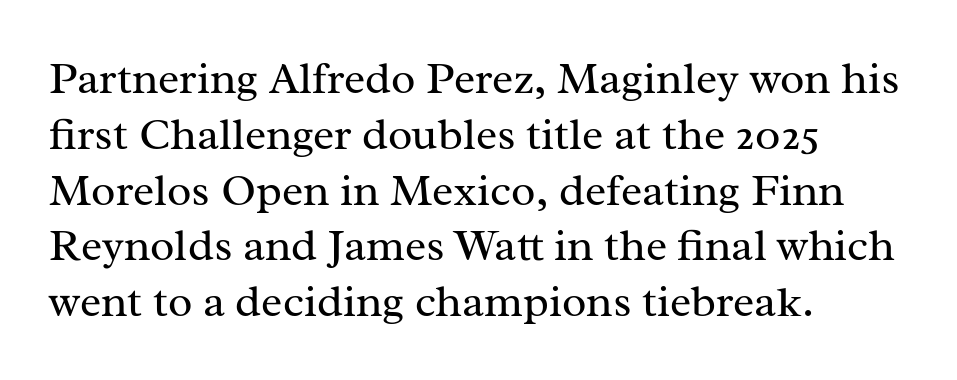
Q: Is the text bold? A: No.
Q: Is the text italic (slanted)? A: No, it is upright.
Q: Is the typeface a serif or a sans-serif typeface? A: Serif.
Q: Is the text underlined? A: No.
Q: How is the paragraph aligned? A: Left-aligned.
Q: Is the spacing between letters normal or unusually wide? A: Normal.
Q: Width (condensed, normal, or wide)? A: Normal.
Q: Stroke contrast? A: Medium.
Q: x-height? A: Medium.
Q: Monospaced? A: No.
